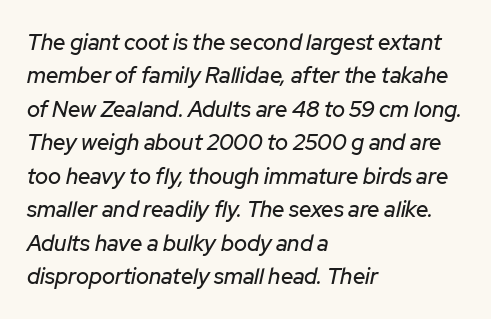
The image shows 22 px text type, italic (leaning right); set left-aligned, normal line spacing (1.52x), normal letter spacing, not underlined.
